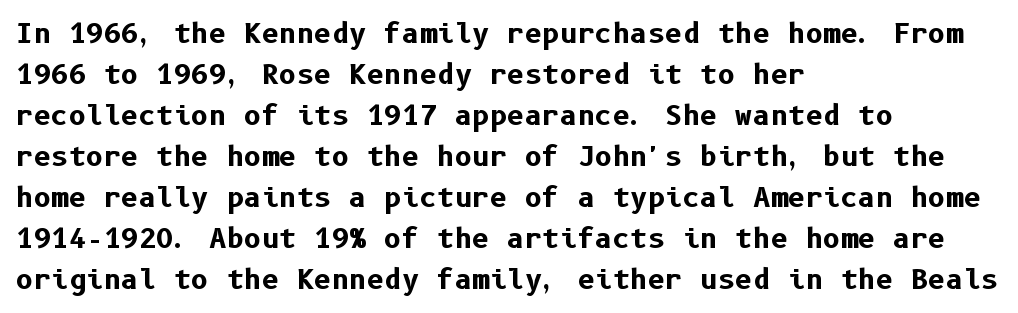
Q: Is the text bold? A: Yes.
Q: Is the text italic (slanted)? A: No, it is upright.
Q: Is the text underlined? A: No.
Q: How is the paragraph aligned? A: Left-aligned.
Q: Is the spacing between letters normal or unusually wide? A: Normal.
Q: Is the spacing between lines tight, normal or loose? A: Normal.
